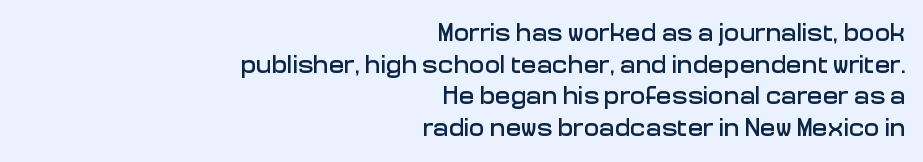
Q: Is the text italic (slanted)? A: No, it is upright.
Q: Is the text underlined? A: No.
Q: How is the paragraph aligned? A: Right-aligned.
Q: Is the spacing between letters normal or unusually wide? A: Normal.
